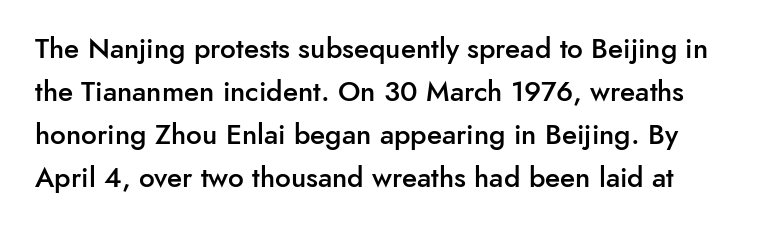
A fair bit of extra ink — the face is semibold, not bold. The typeface chosen for these lines omits serifs. Is there much room between lines? A standard amount, neither cramped nor airy. The area under the type is left untouched.
